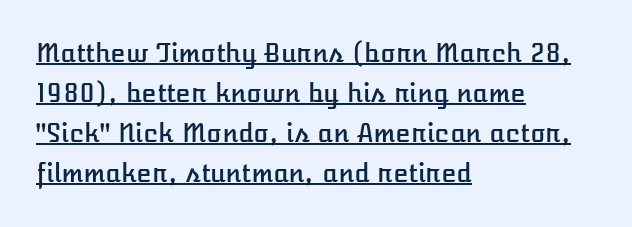
Tracking here is standard; glyphs follow each other at the usual distance. Tall strokes in this sample are plumb rather than angled. Reading down the block, your eye returns to a fixed left position each line. Check the space under the baseline: a stroke is drawn there.
